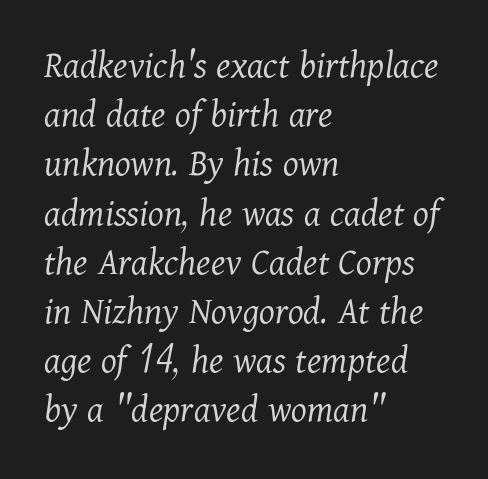
The image shows 40 px light serif type, italic (leaning right); set left-aligned, line spacing 1.23x, normal letter spacing, not underlined; medium stroke contrast and a medium x-height.
